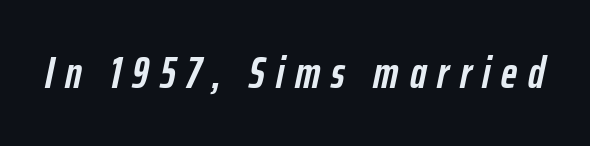
{"italic": "yes", "lean": "right", "slant_degrees": 12, "bold": "yes", "weight": "semibold", "width": "condensed", "stroke_contrast": "low", "x_height": "medium", "monospaced": "no", "underline": "no", "letter_spacing": "wide", "letter_spacing_em": 0.25, "glyph_px": 44}
